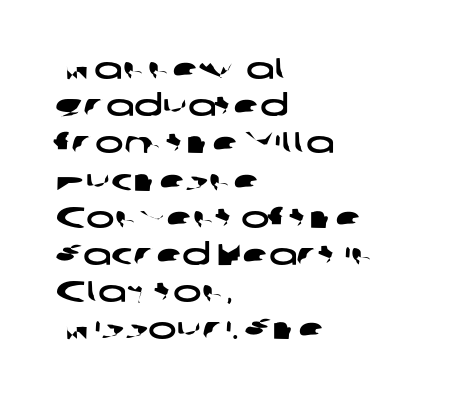
Visually the block forms a straight wall on the left and a jagged coastline on the right. The zone under the glyphs is completely vacant. Does extra space separate the letters? No, they use regular spacing. Is this a fixed-width face? No — the glyphs have proportional, varying widths. The font family rendered here belongs to the sans-serif group.
